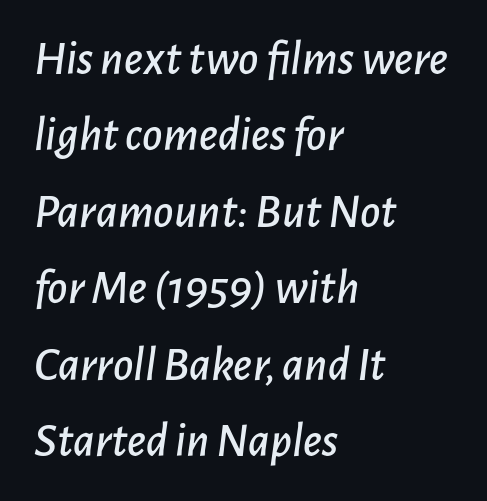
The image shows 49 px text type, italic (leaning right); set left-aligned, normal line spacing (1.56x), normal letter spacing, not underlined; low stroke contrast and a medium x-height.
